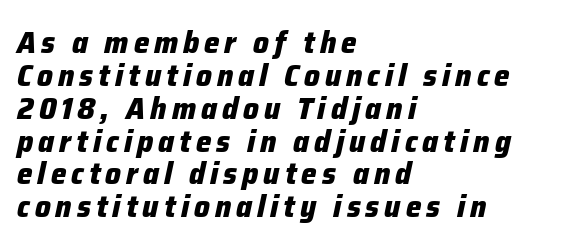
{"italic": "yes", "lean": "right", "slant_degrees": 12, "bold": "yes", "weight": "heavy", "width": "normal", "stroke_contrast": "low", "x_height": "medium", "monospaced": "no", "underline": "no", "align": "left", "line_spacing": "tight", "line_spacing_ratio": 1.06, "glyph_px": 31}
